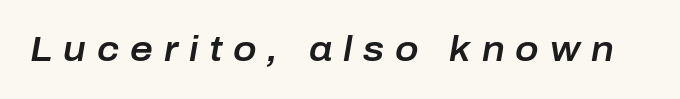
Q: Is the text italic (slanted)? A: Yes, it leans right by about 10 degrees.
Q: Is the text underlined? A: No.
Q: Is the spacing between letters normal or unusually wide? A: Unusually wide.
Q: Width (condensed, normal, or wide)? A: Normal.
Q: Stroke contrast? A: Low.
Q: x-height? A: Medium.
Q: Monospaced? A: No.
